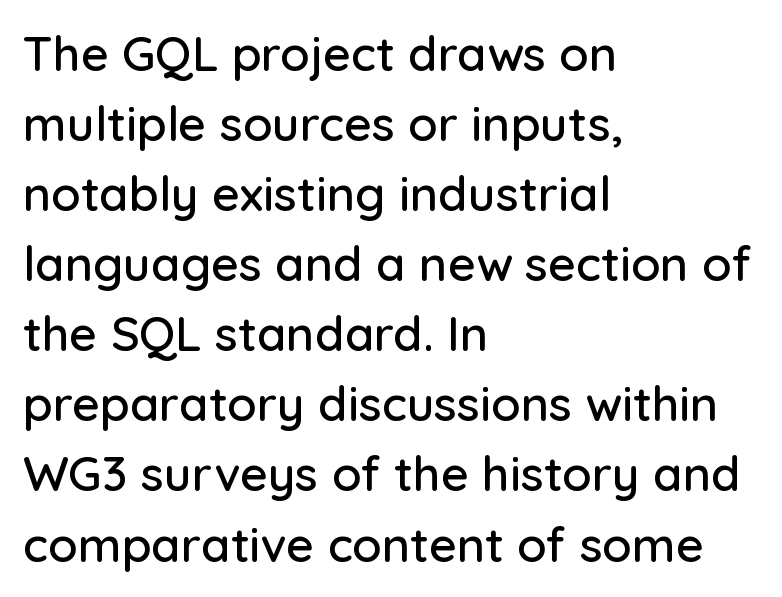
{"serif": "no", "italic": "no", "width": "normal", "stroke_contrast": "low", "x_height": "medium", "monospaced": "no", "underline": "no", "align": "left", "line_spacing": "normal", "line_spacing_ratio": 1.46, "letter_spacing": "normal", "letter_spacing_em": 0.0, "glyph_px": 48}
